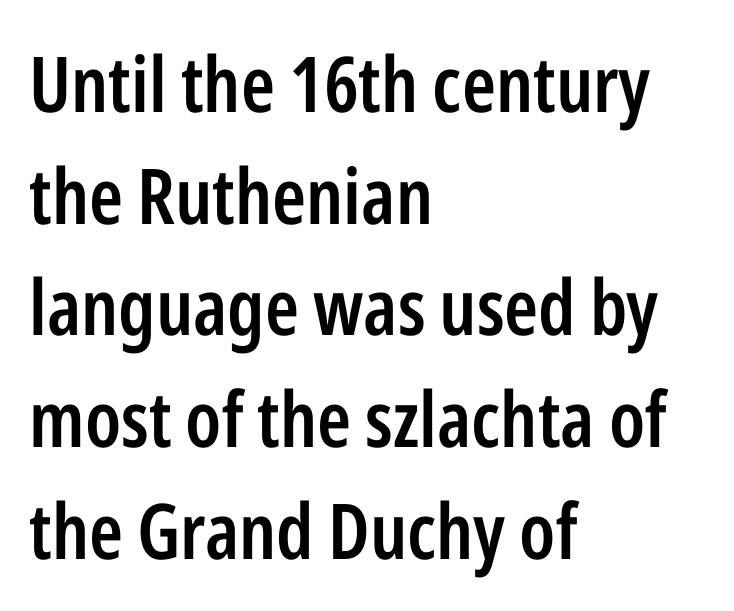
The image shows 77 px semibold, condensed sans-serif type, upright; set left-aligned, normal line spacing (1.45x), normal letter spacing, not underlined; low stroke contrast and a medium x-height.
